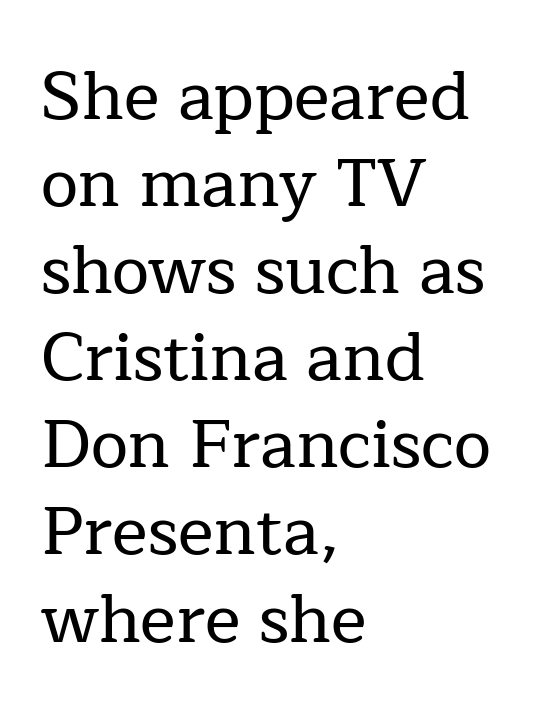
Q: Is the text italic (slanted)? A: No, it is upright.
Q: Is the typeface a serif or a sans-serif typeface? A: Serif.
Q: Is the text underlined? A: No.
Q: How is the paragraph aligned? A: Left-aligned.
Q: Is the spacing between letters normal or unusually wide? A: Normal.
Q: Is the spacing between lines tight, normal or loose? A: Normal.
Q: Width (condensed, normal, or wide)? A: Normal.
Q: Stroke contrast? A: Low.
Q: x-height? A: Medium.
Q: Monospaced? A: No.
